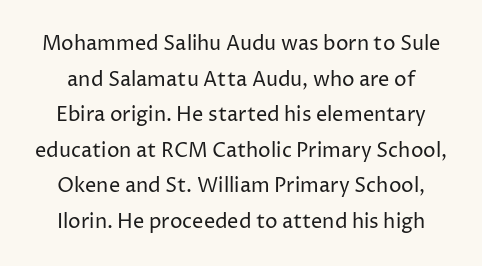
Q: Is the text bold? A: No.
Q: Is the text italic (slanted)? A: No, it is upright.
Q: Is the text underlined? A: No.
Q: Is the spacing between letters normal or unusually wide? A: Normal.
